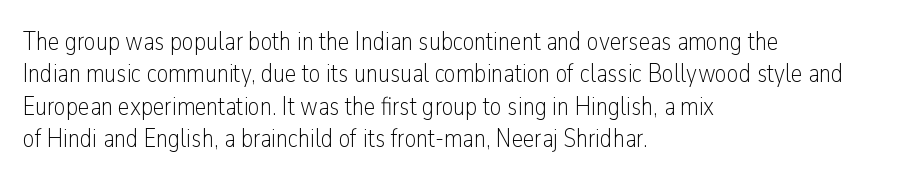
The image shows 26 px text type, upright; set left-aligned, normal line spacing (1.25x), normal letter spacing, not underlined.
